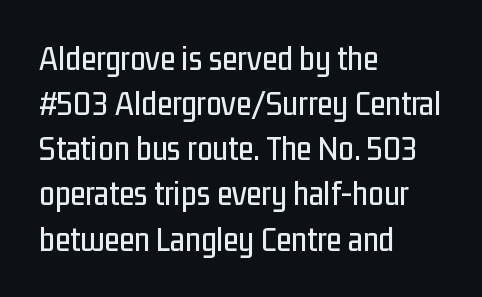
Students, note that the glyphs here touch the page at normal intervals. In terms of letterform style, serifs are entirely absent. Looks like regular typesetting: each glyph gets only the width it needs. Posture: vertical.
